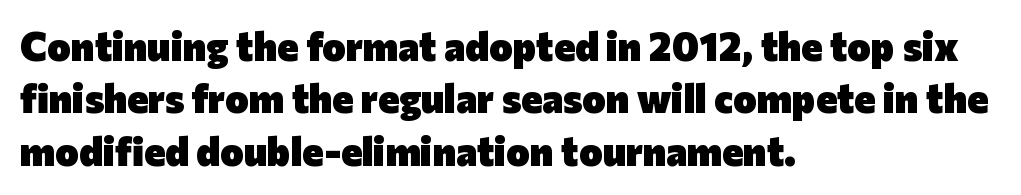
Q: Is the text bold? A: Yes.
Q: Is the text italic (slanted)? A: No, it is upright.
Q: Is the typeface a serif or a sans-serif typeface? A: Sans-serif.
Q: Is the text underlined? A: No.
Q: How is the paragraph aligned? A: Left-aligned.
Q: Is the spacing between letters normal or unusually wide? A: Normal.
Q: Is the spacing between lines tight, normal or loose? A: Normal.
Q: Width (condensed, normal, or wide)? A: Normal.
Q: Stroke contrast? A: Low.
Q: x-height? A: Medium.
Q: Monospaced? A: No.
